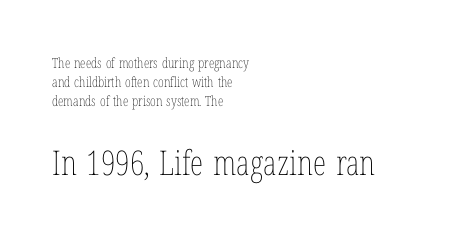
{"italic": "no", "bold": "no", "weight": "thin", "width": "condensed", "stroke_contrast": "low", "x_height": "medium", "monospaced": "no", "underline": "no", "align": "left", "line_spacing": "normal", "line_spacing_ratio": 1.37, "letter_spacing": "normal", "letter_spacing_em": 0.0, "larger_block": "second", "size_ratio": 2.43, "glyph_px": 34}
